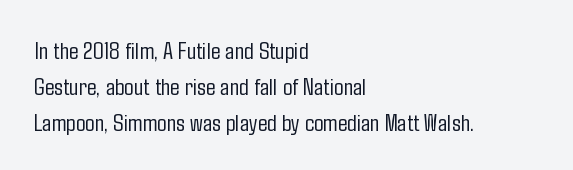
The rendering anchors every line to the left-hand side. Words appear dense and cohesive because spacing is normal. Does the leading feel generous? No, just average. A quiet, ordinary-to-light weight characterises the typeface.
